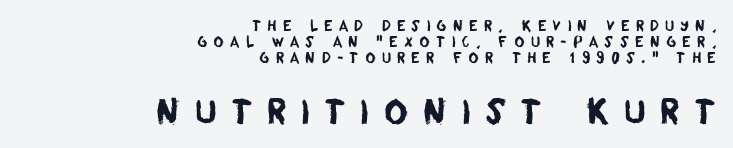
No word sits above an underline. Serif or sans? Sans — the stroke terminals are bare. Looks like regular typesetting: each glyph gets only the width it needs. What stands out about the letter spacing? Its width — letters are far apart. Where is the straight margin? On the right. Does the bottom block carry the larger type? Yes, it does.
